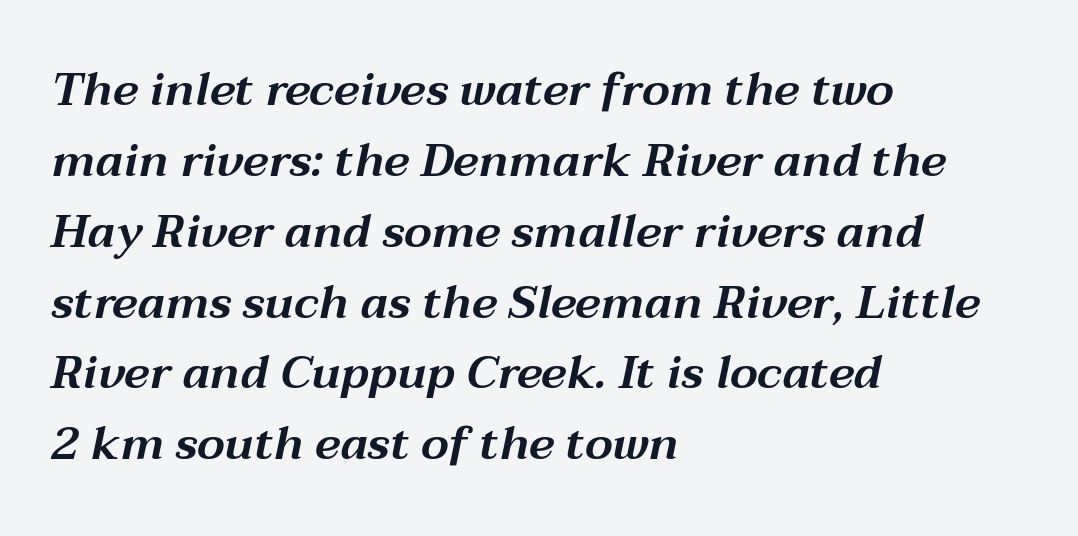
The image shows 46 px wide type, italic (leaning right); set left-aligned, normal line spacing (1.54x), normal letter spacing, not underlined; medium stroke contrast and a medium x-height.
